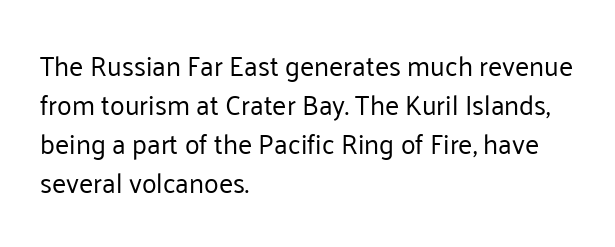
Q: Is the text bold? A: No.
Q: Is the text italic (slanted)? A: No, it is upright.
Q: Is the text underlined? A: No.
Q: How is the paragraph aligned? A: Left-aligned.
Q: Is the spacing between letters normal or unusually wide? A: Normal.
Q: Is the spacing between lines tight, normal or loose? A: Normal.
